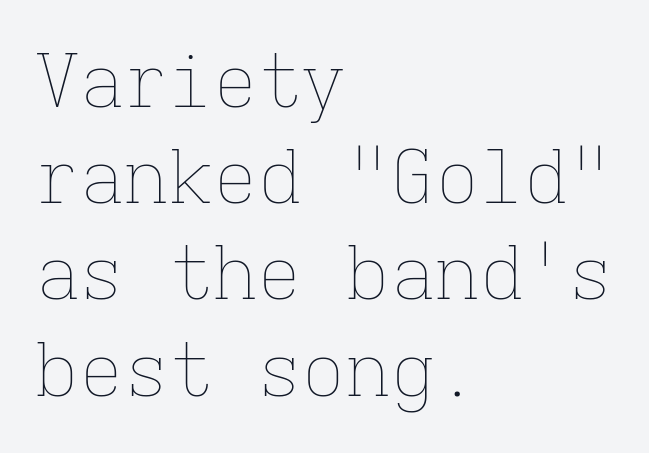
{"italic": "no", "bold": "no", "weight": "thin", "width": "normal", "stroke_contrast": "low", "x_height": "medium", "monospaced": "yes", "underline": "no", "align": "left", "line_spacing": "normal", "line_spacing_ratio": 1.3, "letter_spacing": "normal", "letter_spacing_em": 0.0, "glyph_px": 74}
